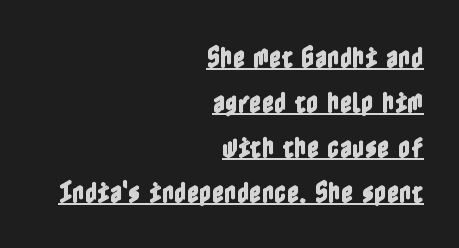
Q: Is the text italic (slanted)? A: No, it is upright.
Q: Is the text underlined? A: Yes.
Q: How is the paragraph aligned? A: Right-aligned.
Q: Is the spacing between letters normal or unusually wide? A: Normal.
